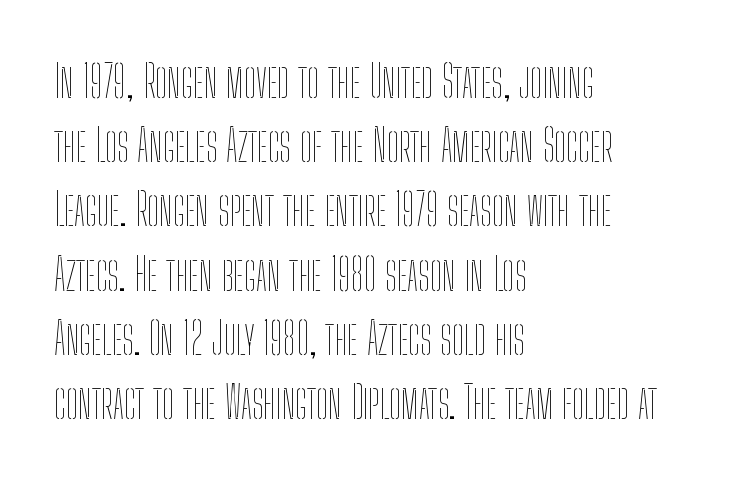
{"italic": "no", "bold": "no", "weight": "thin", "width": "condensed", "stroke_contrast": "low", "x_height": "medium", "monospaced": "no", "underline": "no", "align": "left", "line_spacing": "normal", "line_spacing_ratio": 1.46, "letter_spacing": "normal", "letter_spacing_em": 0.0, "glyph_px": 44}
